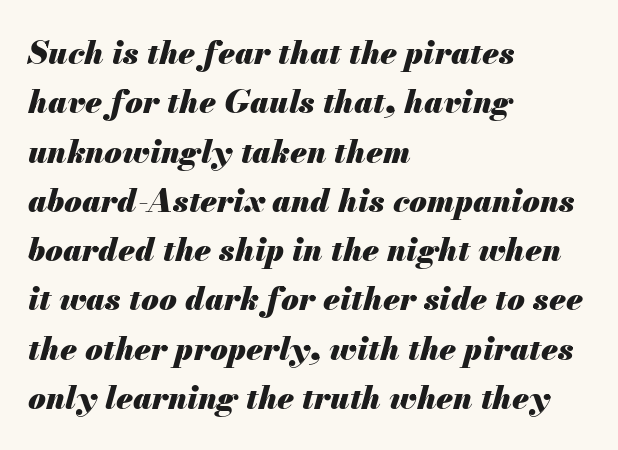
{"italic": "yes", "lean": "right", "slant_degrees": 13, "bold": "yes", "weight": "heavy", "width": "normal", "stroke_contrast": "medium", "x_height": "small", "monospaced": "no", "underline": "no", "align": "left", "line_spacing": "normal", "line_spacing_ratio": 1.54, "letter_spacing": "normal", "letter_spacing_em": 0.0, "glyph_px": 32}
